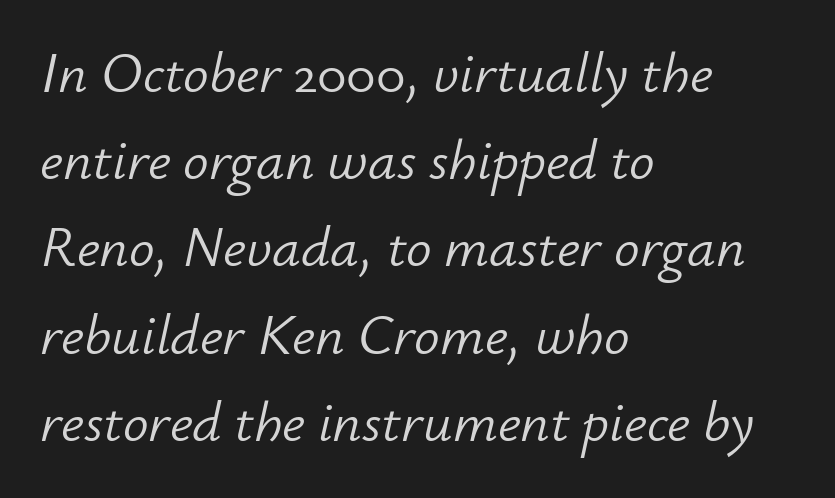
Q: Is the text bold? A: No.
Q: Is the text italic (slanted)? A: Yes, it leans right by about 12 degrees.
Q: Is the text underlined? A: No.
Q: How is the paragraph aligned? A: Left-aligned.
Q: Is the spacing between letters normal or unusually wide? A: Normal.
Q: Is the spacing between lines tight, normal or loose? A: Normal.
Q: Width (condensed, normal, or wide)? A: Normal.
Q: Stroke contrast? A: Low.
Q: x-height? A: Small.
Q: Monospaced? A: No.
